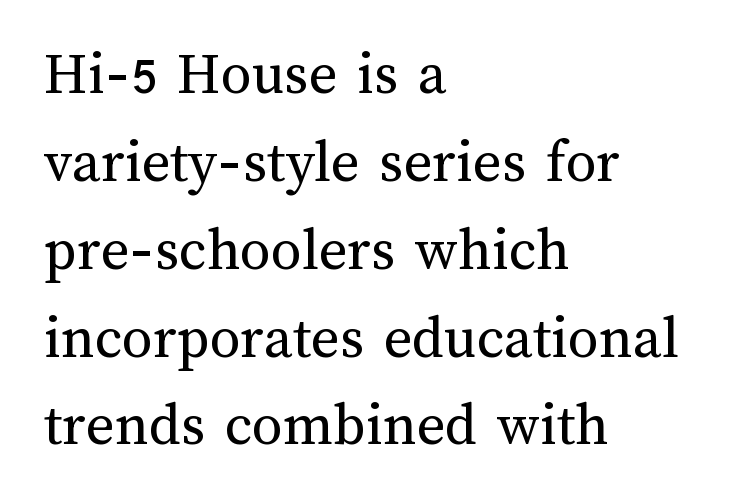
{"italic": "no", "bold": "no", "weight": "regular", "width": "normal", "stroke_contrast": "medium", "x_height": "medium", "monospaced": "no", "underline": "no", "align": "left", "line_spacing": "normal", "line_spacing_ratio": 1.44, "letter_spacing": "normal", "letter_spacing_em": 0.0, "glyph_px": 61}
